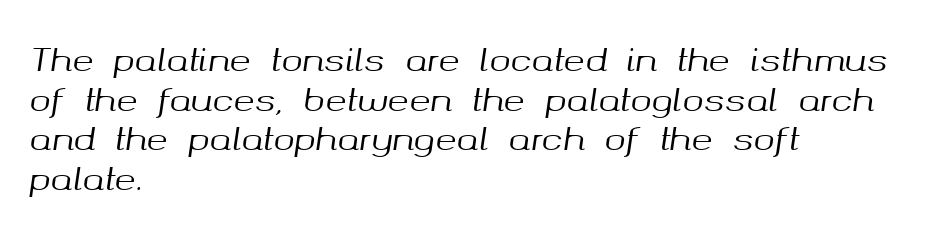
Q: Is the text italic (slanted)? A: Yes, it leans right by about 8 degrees.
Q: Is the text underlined? A: No.
Q: How is the paragraph aligned? A: Left-aligned.
Q: Is the spacing between letters normal or unusually wide? A: Normal.
Q: Width (condensed, normal, or wide)? A: Normal.
Q: Stroke contrast? A: Medium.
Q: x-height? A: Medium.
Q: Monospaced? A: No.
